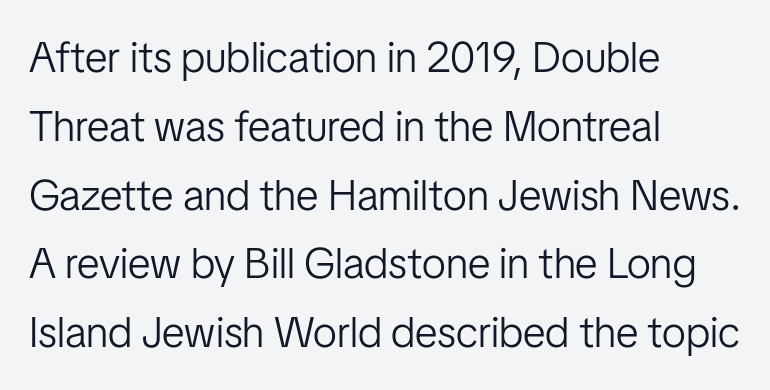
{"serif": "no", "italic": "no", "bold": "no", "weight": "light", "width": "condensed", "stroke_contrast": "low", "x_height": "medium", "monospaced": "no", "underline": "no", "align": "left", "line_spacing": "normal", "line_spacing_ratio": 1.6, "letter_spacing": "normal", "letter_spacing_em": 0.0, "glyph_px": 43}
